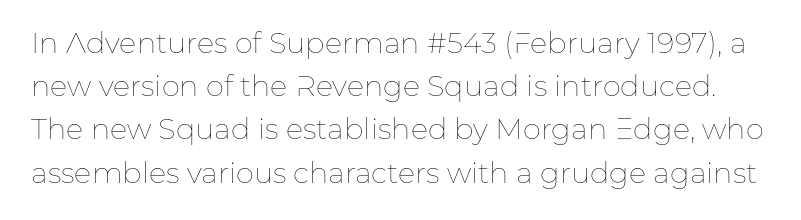
Q: Is the text bold? A: No.
Q: Is the text italic (slanted)? A: No, it is upright.
Q: Is the text underlined? A: No.
Q: Is the spacing between letters normal or unusually wide? A: Normal.
Q: Is the spacing between lines tight, normal or loose? A: Normal.
Q: Width (condensed, normal, or wide)? A: Normal.
Q: Stroke contrast? A: Low.
Q: x-height? A: Medium.
Q: Monospaced? A: No.
